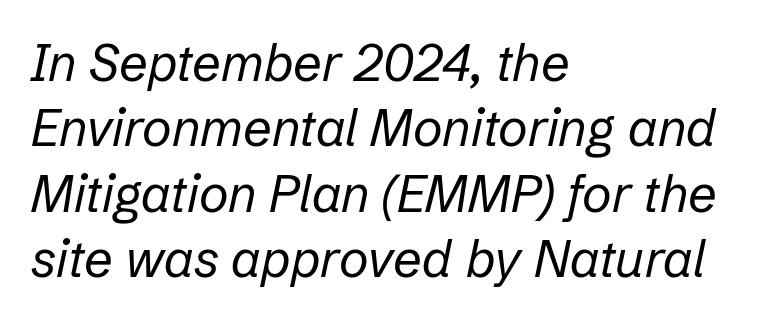
Between one letter and the next there's only the usual sliver of space. Italic? Definitely — the glyphs are oblique. Each row of text sits above clean, open space. The leading is moderate, giving the passage an even texture.
